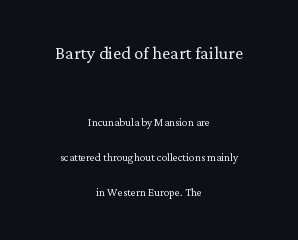
Words float on clear page, feet unadorned. Interline gaps are noticeably wide in this sample. Does extra space separate the letters? No, they use regular spacing. The letters stand upright; this is a roman face. Where is the straight margin? There isn't one; the lines are centered. The initial chunk of copy outweighs the following chunk in type size.
